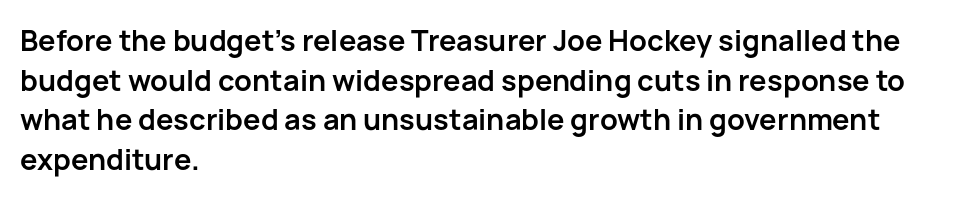
{"serif": "no", "italic": "no", "bold": "yes", "weight": "semibold", "width": "normal", "stroke_contrast": "low", "x_height": "medium", "monospaced": "no", "underline": "no", "align": "left", "line_spacing": "normal", "line_spacing_ratio": 1.37, "letter_spacing": "normal", "letter_spacing_em": 0.0, "glyph_px": 29}
